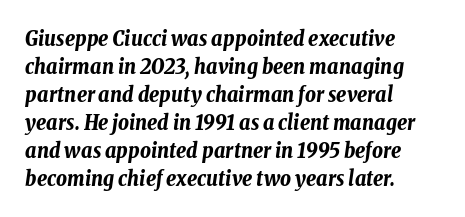
The image shows 21 px bold type, italic (leaning right); set left-aligned, normal line spacing (1.33x), normal letter spacing, not underlined.
